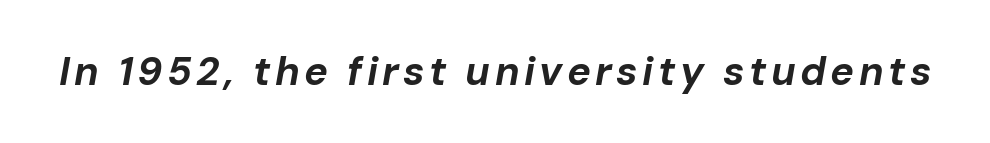
Q: Is the text bold? A: Yes.
Q: Is the text italic (slanted)? A: Yes, it leans right by about 10 degrees.
Q: Is the text underlined? A: No.
Q: Width (condensed, normal, or wide)? A: Normal.
Q: Stroke contrast? A: Low.
Q: x-height? A: Medium.
Q: Monospaced? A: No.
